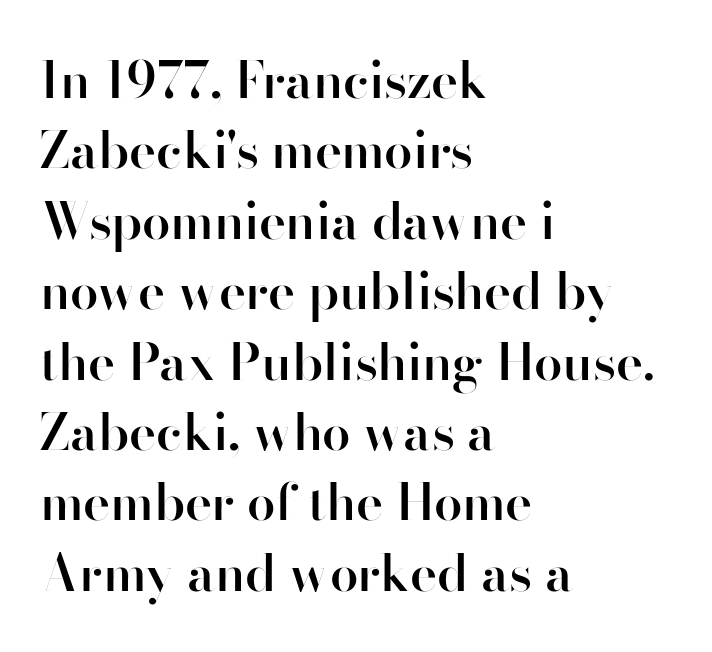
Plain, unruled lines of type. Every stem runs plumb, perpendicular to the baseline. Alignment: flush left. This is sans-serif lettering, the kind often seen on screens and signage. Short note: letters normally spaced. Slightly chunky letters — semibold, I'd say, not full bold.
